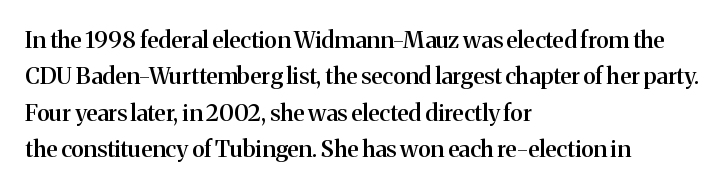
The image shows 23 px text type, upright; set left-aligned, normal line spacing (1.58x), normal letter spacing, not underlined.
